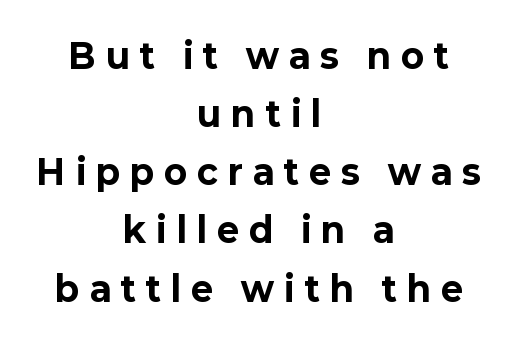
{"serif": "no", "italic": "no", "bold": "yes", "weight": "bold", "width": "normal", "stroke_contrast": "low", "x_height": "medium", "monospaced": "no", "underline": "no", "align": "center", "line_spacing_ratio": 1.71, "letter_spacing": "wide", "letter_spacing_em": 0.3, "glyph_px": 34}
